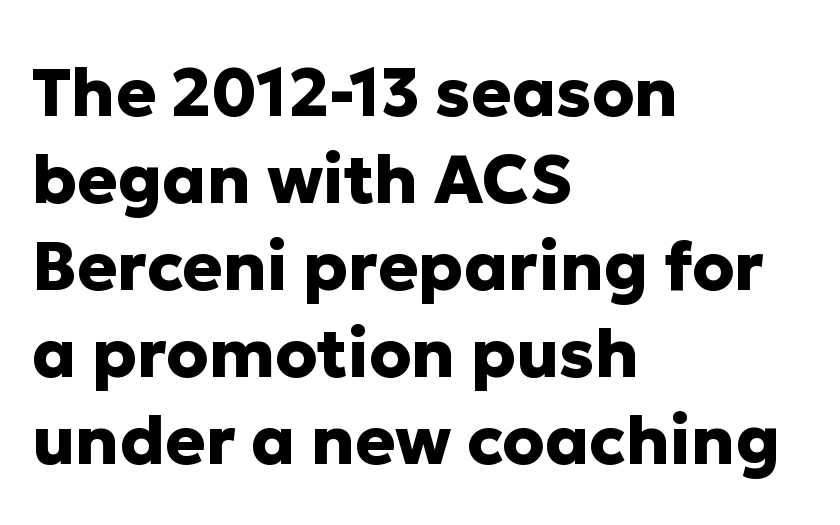
Q: Is the text bold? A: Yes.
Q: Is the text italic (slanted)? A: No, it is upright.
Q: Is the typeface a serif or a sans-serif typeface? A: Sans-serif.
Q: Is the text underlined? A: No.
Q: How is the paragraph aligned? A: Left-aligned.
Q: Is the spacing between letters normal or unusually wide? A: Normal.
Q: Is the spacing between lines tight, normal or loose? A: Normal.
Q: Width (condensed, normal, or wide)? A: Normal.
Q: Stroke contrast? A: Low.
Q: x-height? A: Medium.
Q: Monospaced? A: No.
